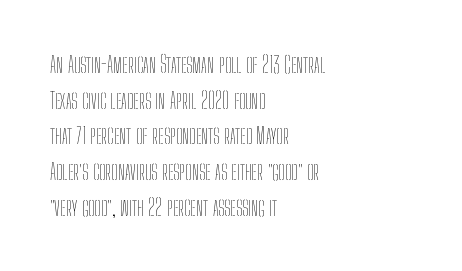
The image shows 23 px text type, upright; set left-aligned, normal line spacing (1.55x), normal letter spacing, not underlined.
